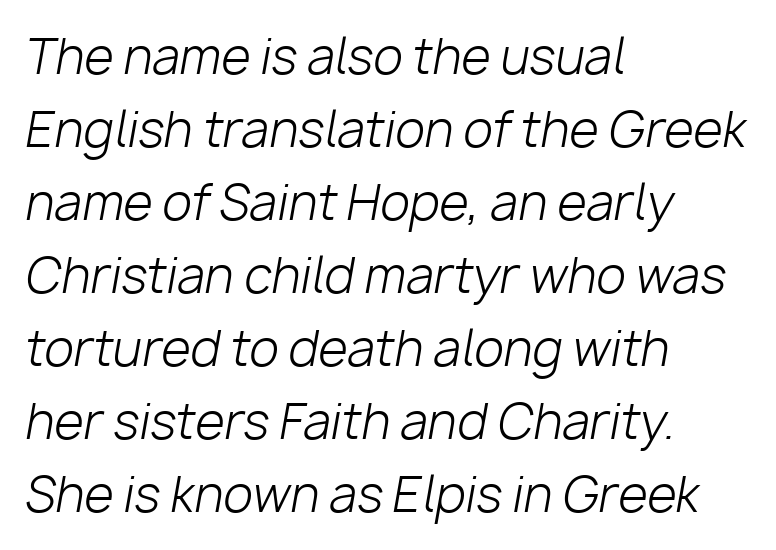
A typesetter would call this proportional, since set widths differ per character. In terms of posture, this sample is oblique. Compared with a typical body face, this is equally light or lighter still. Students, note that the glyphs here touch the page at normal intervals.
